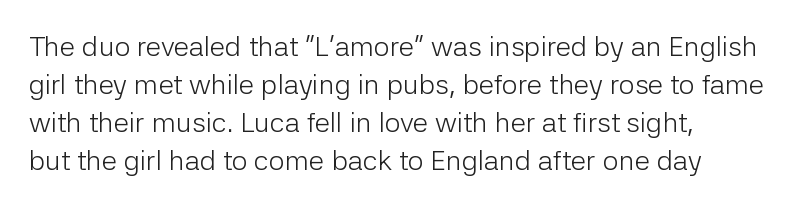
Every character sits straight up, as roman type does. Type style note: lacks serifs. Descenders are the only things crossing below the line. The font is comparable to plain body text, perhaps lighter. Observe the ordinary spacing: letters are neighbours, not strangers. Summary of vertical rhythm: regular, with standard interline spacing.
